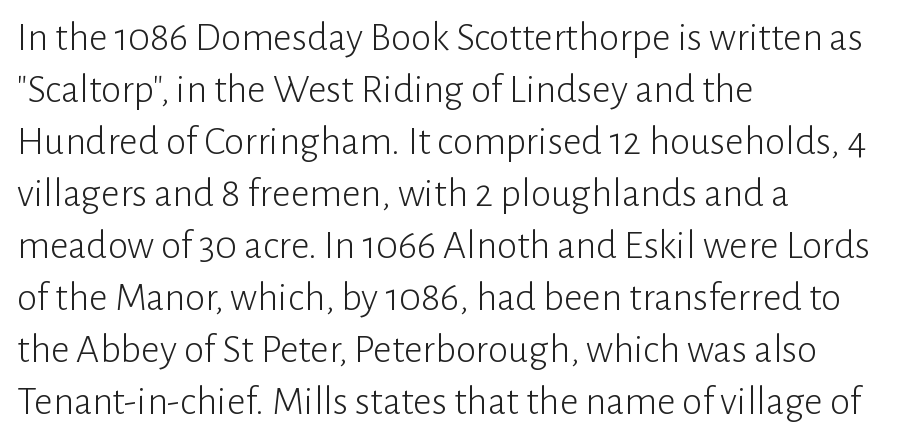
{"serif": "no", "italic": "no", "bold": "no", "weight": "light", "width": "normal", "stroke_contrast": "low", "x_height": "medium", "monospaced": "no", "underline": "no", "align": "left", "line_spacing": "normal", "line_spacing_ratio": 1.27, "letter_spacing": "normal", "letter_spacing_em": 0.0, "glyph_px": 41}
